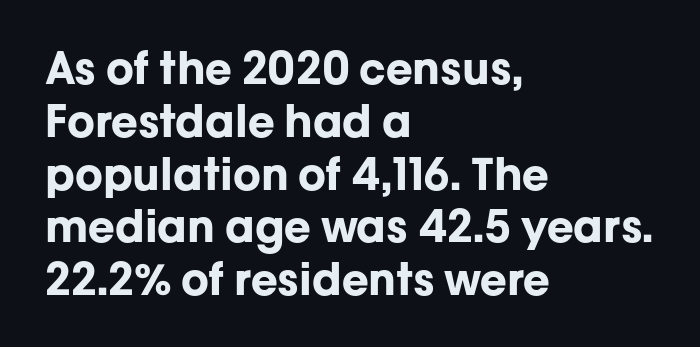
The image shows 44 px bold sans-serif type, upright; set left-aligned, line spacing 1.2x, normal letter spacing, not underlined; low stroke contrast and a medium x-height.
